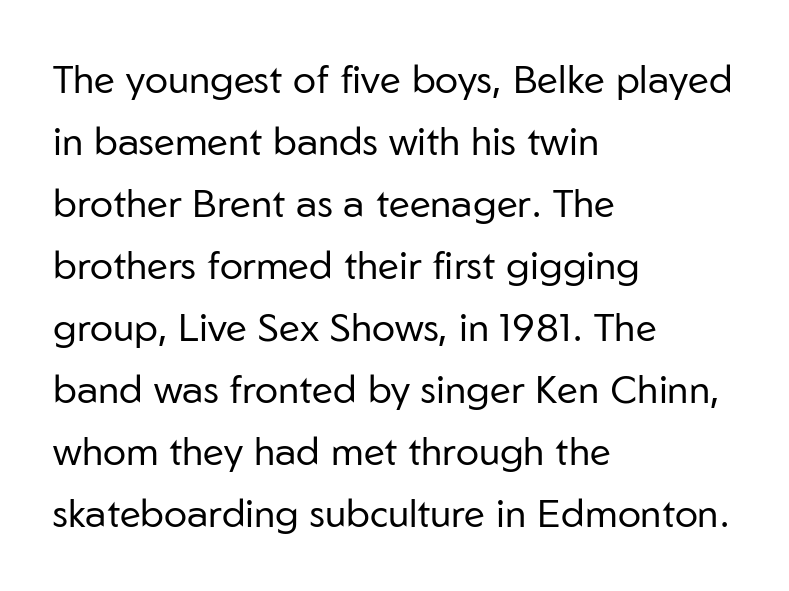
The face used here is a sans, in the tradition of grotesques and geometrics. If you measured baseline to baseline, you'd find a middling distance. Is the letter spacing exaggerated? No — it looks like the ordinary default. The font's upright variant was chosen for this text. Teacher's note: observe the even left margin — that is flush-left alignment. Weight: regular or lighter.
